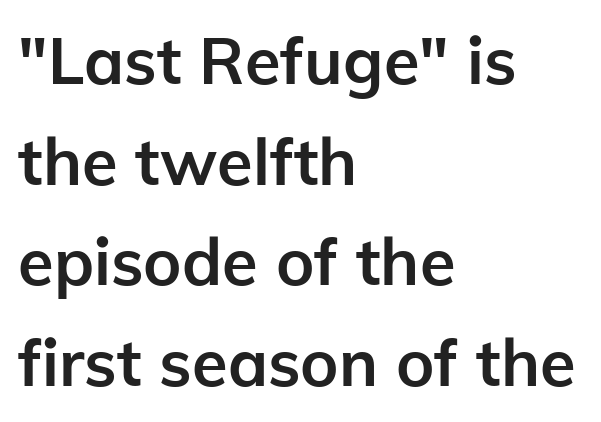
Q: Is the text bold? A: Yes.
Q: Is the text italic (slanted)? A: No, it is upright.
Q: Is the typeface a serif or a sans-serif typeface? A: Sans-serif.
Q: Is the text underlined? A: No.
Q: How is the paragraph aligned? A: Left-aligned.
Q: Is the spacing between letters normal or unusually wide? A: Normal.
Q: Is the spacing between lines tight, normal or loose? A: Normal.
Q: Width (condensed, normal, or wide)? A: Normal.
Q: Stroke contrast? A: Low.
Q: x-height? A: Medium.
Q: Monospaced? A: No.
